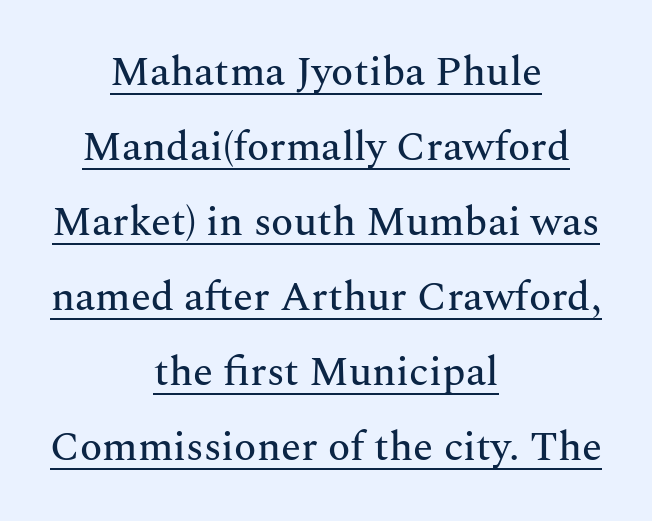
The image shows 41 px serif type, upright; set centered, line spacing 1.83x, normal letter spacing, underlined; medium stroke contrast and a medium x-height.
